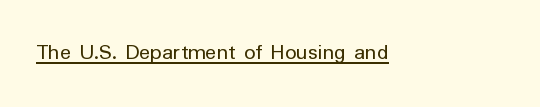
The image shows 23 px text type, upright; set normal letter spacing, underlined.
